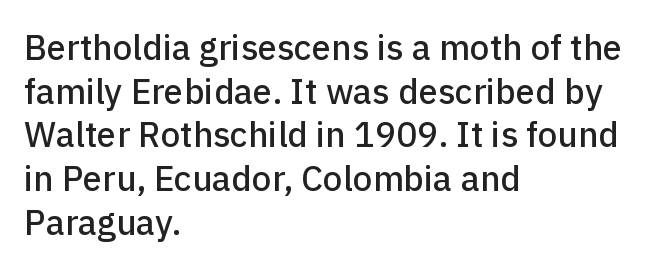
{"serif": "no", "italic": "no", "width": "normal", "stroke_contrast": "low", "x_height": "medium", "monospaced": "no", "underline": "no", "align": "left", "line_spacing": "normal", "line_spacing_ratio": 1.25, "letter_spacing": "normal", "letter_spacing_em": 0.0, "glyph_px": 35}
